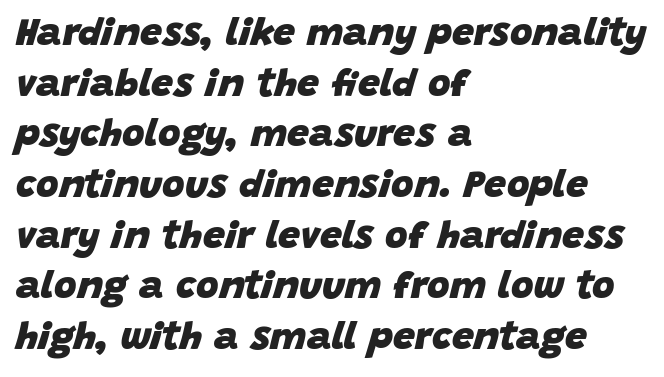
The image shows 39 px heavy type, italic (leaning right); set left-aligned, normal line spacing (1.3x), normal letter spacing, not underlined; low stroke contrast and a large x-height.
